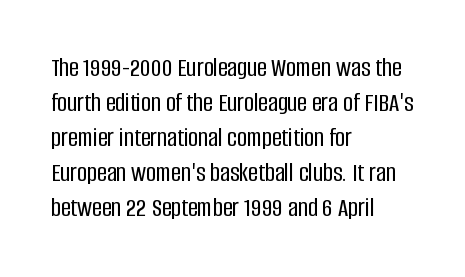
In CSS terms this would be text-align: left. Does the lettering tilt? It doesn't — this is upright. The strip under each line holds only bare page. Each word holds together tightly as a unit, with standard inter-letter gaps. These lines sit exactly where default settings would place them.
